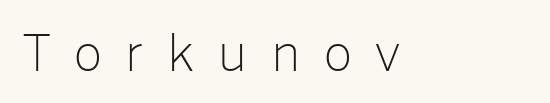
Q: Is the text bold? A: No.
Q: Is the text italic (slanted)? A: No, it is upright.
Q: Is the typeface a serif or a sans-serif typeface? A: Sans-serif.
Q: Is the text underlined? A: No.
Q: How is the paragraph aligned? A: Left-aligned.
Q: Is the spacing between letters normal or unusually wide? A: Unusually wide.
Q: Width (condensed, normal, or wide)? A: Normal.
Q: Stroke contrast? A: Low.
Q: x-height? A: Medium.
Q: Monospaced? A: No.
